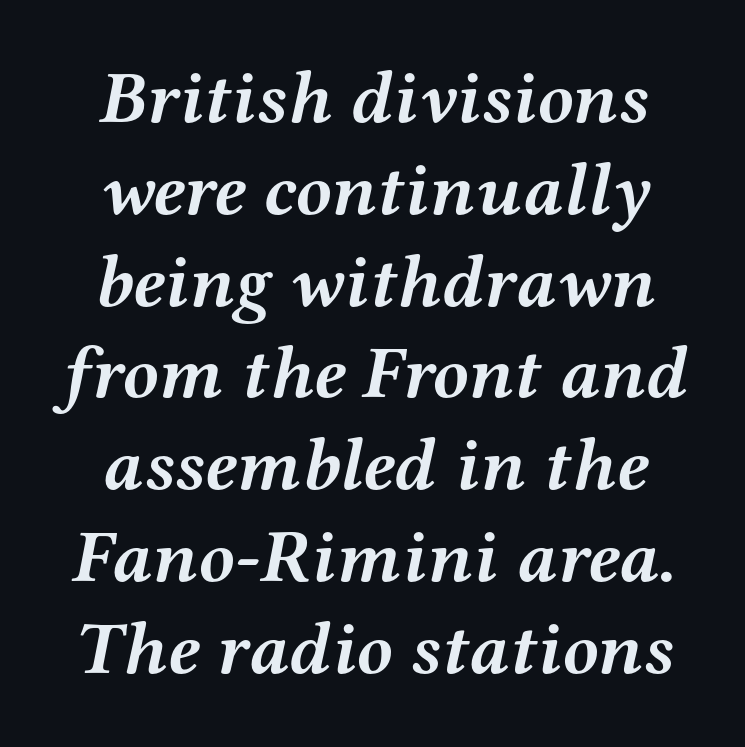
Nobody drew a line under any word here. What weight is shown? A full bold with thick strokes. How are the letters spaced? Ordinarily, with no added tracking. Slant detected: the letters are inclined. Each letter keeps its own natural width here, so spacing adapts to shape.
